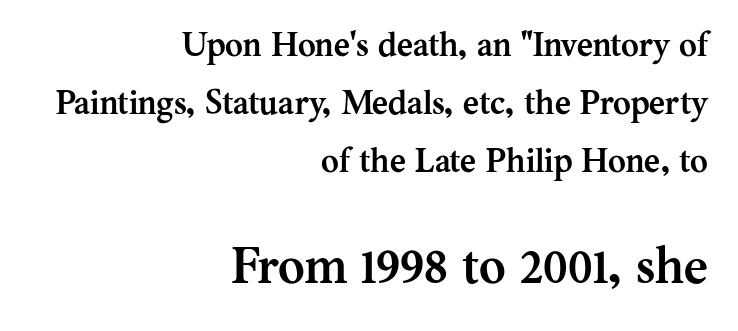
The image shows 51 px semibold serif type, upright; set right-aligned, normal line spacing (1.7x), normal letter spacing, not underlined; the second (bottom) block is 1.5x larger; medium stroke contrast and a medium x-height.
